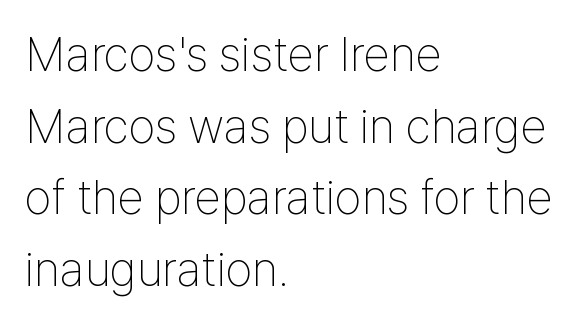
{"serif": "no", "italic": "no", "bold": "no", "weight": "thin", "width": "condensed", "stroke_contrast": "low", "x_height": "medium", "monospaced": "no", "underline": "no", "align": "left", "line_spacing": "normal", "line_spacing_ratio": 1.49, "letter_spacing": "normal", "letter_spacing_em": 0.0, "glyph_px": 48}
